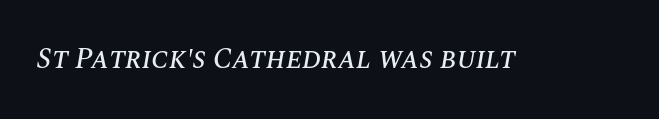
{"italic": "yes", "lean": "right", "slant_degrees": 10, "width": "normal", "stroke_contrast": "medium", "x_height": "large", "monospaced": "no", "underline": "no", "letter_spacing": "normal", "letter_spacing_em": 0.0, "glyph_px": 29}
